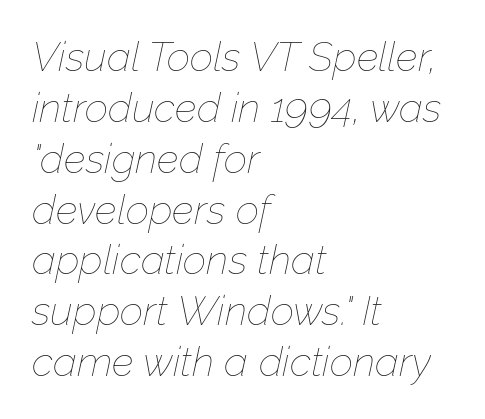
The letters advance in unequal steps, a hallmark of proportional type. Compared with a centered layout, this one pins lines to the left instead. Clear beneath every line of the passage. Weight: in the light-to-regular range. The lettering tilts uniformly, giving the passage an italic look.
